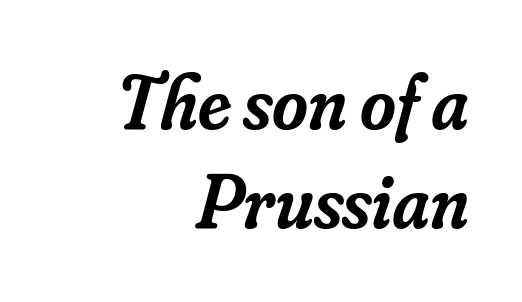
These lines are set flush right with a ragged left edge. In terms of letterform style, serifs are clearly present. Nothing unusual about the tracking: characters are spaced as the font intends. In terms of leading, this rendering sits right in the middle. Type without underlining. This is moderately heavy type, rendered in semibold.
